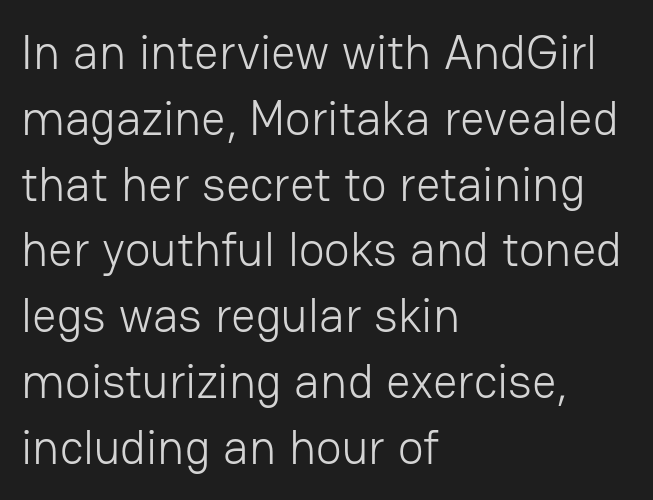
{"serif": "no", "italic": "no", "bold": "no", "weight": "light", "width": "normal", "stroke_contrast": "low", "x_height": "medium", "monospaced": "no", "underline": "no", "align": "left", "line_spacing": "normal", "line_spacing_ratio": 1.37, "letter_spacing": "normal", "letter_spacing_em": 0.0, "glyph_px": 48}
